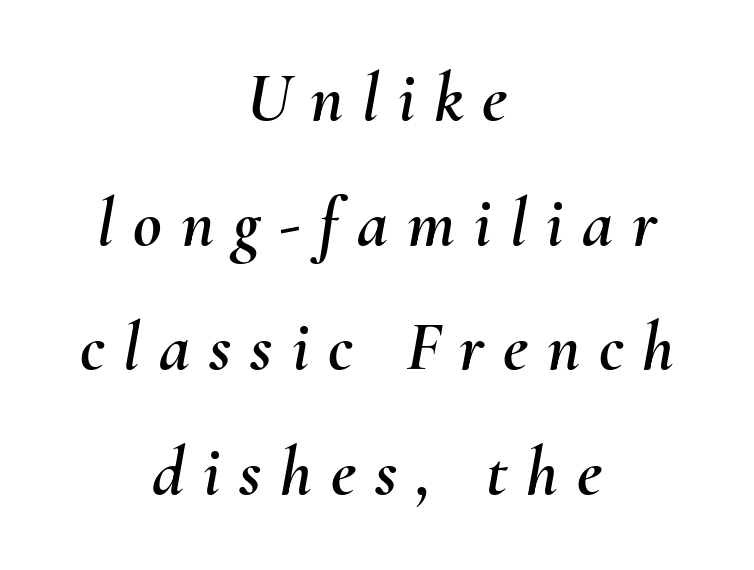
Q: Is the text italic (slanted)? A: Yes, it leans right by about 10 degrees.
Q: Is the text underlined? A: No.
Q: How is the paragraph aligned? A: Centered.
Q: Is the spacing between letters normal or unusually wide? A: Unusually wide.
Q: Width (condensed, normal, or wide)? A: Normal.
Q: Stroke contrast? A: Medium.
Q: x-height? A: Small.
Q: Monospaced? A: No.
